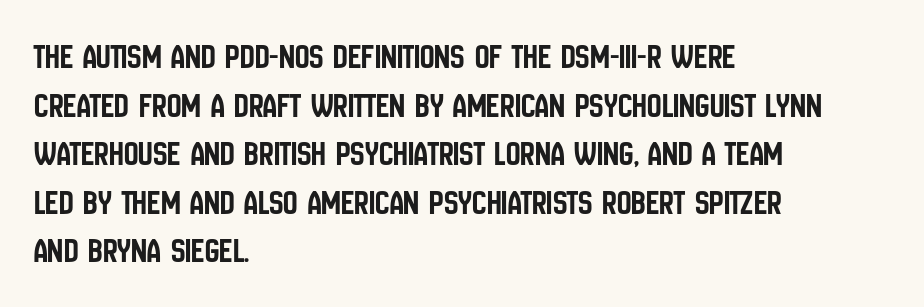
{"serif": "no", "italic": "no", "width": "condensed", "stroke_contrast": "low", "x_height": "large", "monospaced": "no", "underline": "no", "align": "left", "line_spacing": "normal", "line_spacing_ratio": 1.35, "letter_spacing": "normal", "letter_spacing_em": 0.0, "glyph_px": 36}
